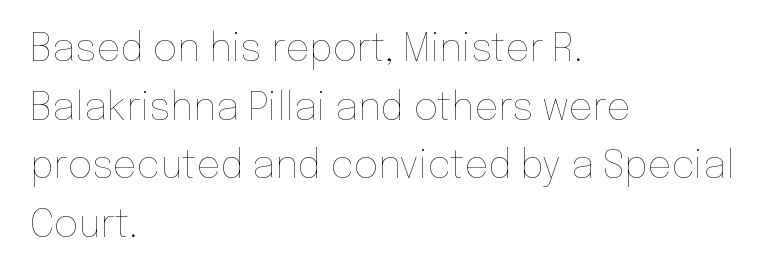
The image shows 38 px thin type, upright; set left-aligned, normal line spacing (1.54x), normal letter spacing, not underlined; low stroke contrast and a medium x-height.
